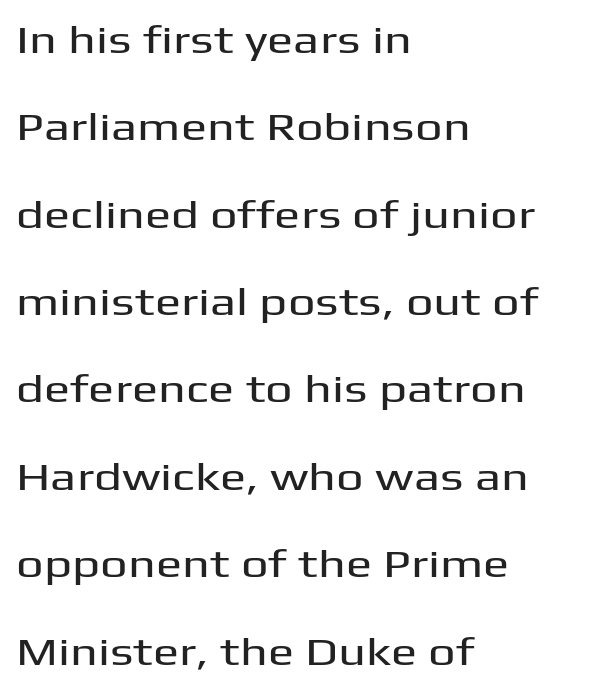
Q: Is the text italic (slanted)? A: No, it is upright.
Q: Is the typeface a serif or a sans-serif typeface? A: Sans-serif.
Q: Is the text underlined? A: No.
Q: How is the paragraph aligned? A: Left-aligned.
Q: Is the spacing between letters normal or unusually wide? A: Normal.
Q: Is the spacing between lines tight, normal or loose? A: Loose.
Q: Width (condensed, normal, or wide)? A: Wide.
Q: Stroke contrast? A: Medium.
Q: x-height? A: Medium.
Q: Monospaced? A: No.
